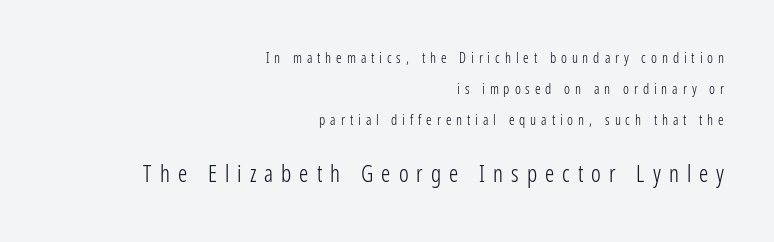
{"italic": "no", "bold": "no", "underline": "no", "align": "right", "line_spacing": "loose", "line_spacing_ratio": 2.21, "letter_spacing": "wide", "letter_spacing_em": 0.35, "larger_block": "second", "size_ratio": 1.64, "glyph_px": 23}
